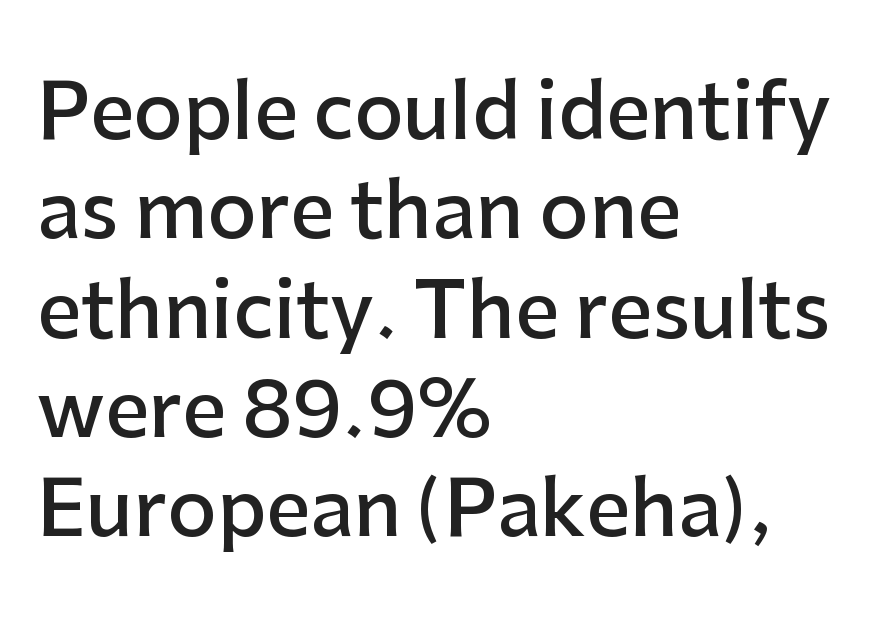
{"serif": "no", "italic": "no", "bold": "semi", "weight": "semibold", "width": "normal", "stroke_contrast": "low", "x_height": "medium", "monospaced": "no", "underline": "no", "align": "left", "line_spacing": "normal", "line_spacing_ratio": 1.29, "letter_spacing": "normal", "letter_spacing_em": 0.0, "glyph_px": 77}
